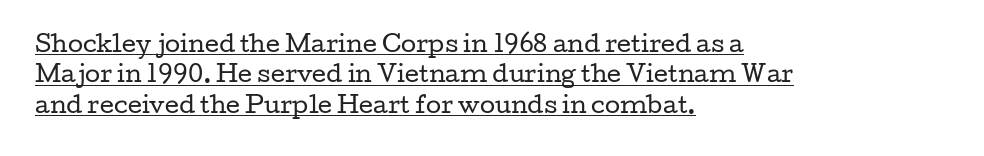
{"italic": "no", "bold": "no", "underline": "yes", "align": "left", "line_spacing": "normal", "line_spacing_ratio": 1.38, "letter_spacing": "normal", "letter_spacing_em": 0.0, "glyph_px": 22}
